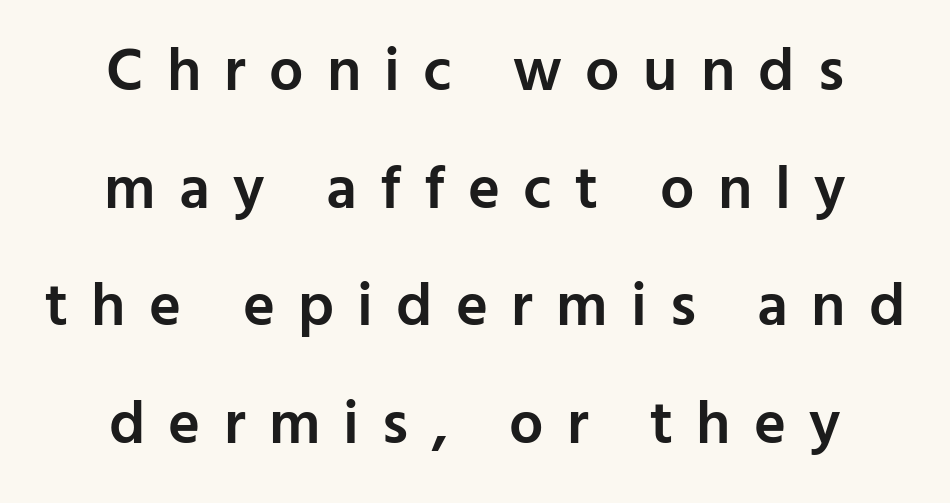
The image shows 61 px semibold sans-serif type, upright; set centered, loose line spacing (1.93x), unusually wide letter spacing (+0.38 em), not underlined; low stroke contrast and a medium x-height.
